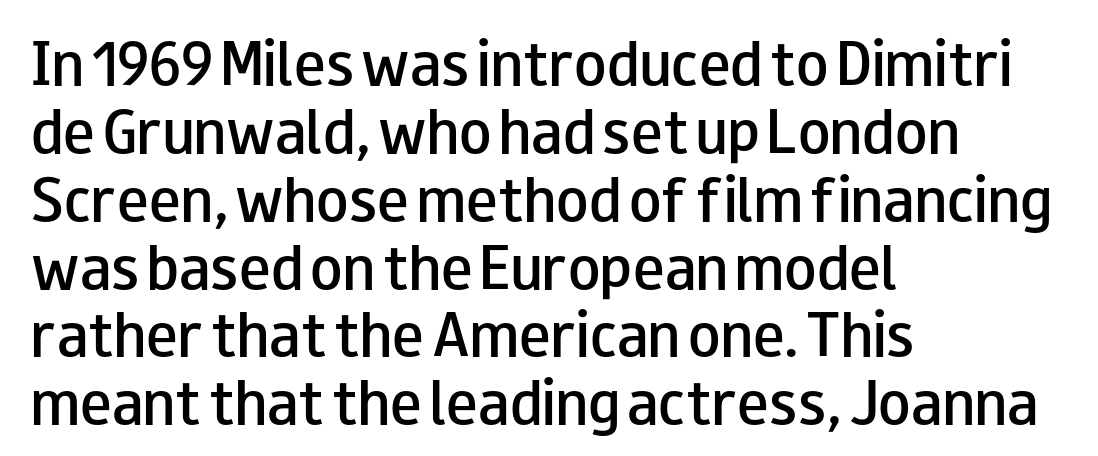
The image shows 53 px semibold, wide sans-serif type, upright; set left-aligned, normal line spacing (1.28x), normal letter spacing, not underlined; low stroke contrast and a small x-height.
